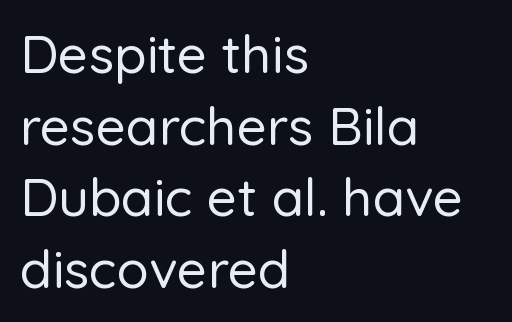
{"serif": "no", "italic": "no", "width": "normal", "stroke_contrast": "low", "x_height": "medium", "monospaced": "no", "underline": "no", "align": "left", "line_spacing": "normal", "line_spacing_ratio": 1.35, "letter_spacing": "normal", "letter_spacing_em": 0.0, "glyph_px": 53}
